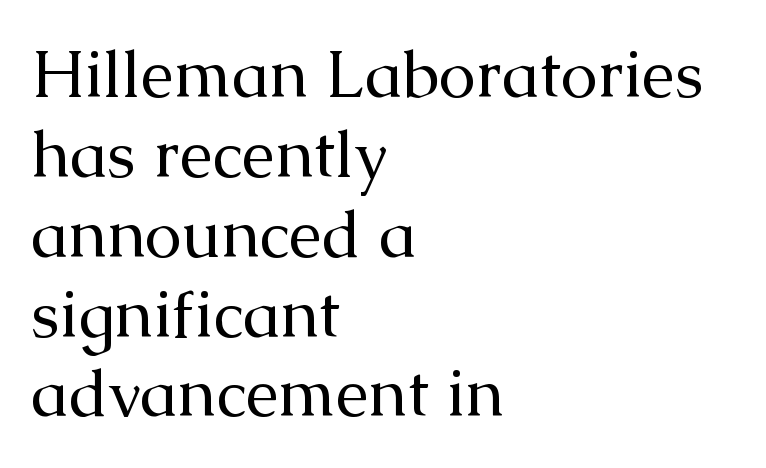
The image shows 66 px regular-weight serif type, upright; set left-aligned, line spacing 1.21x, normal letter spacing, not underlined; medium stroke contrast and a medium x-height.
